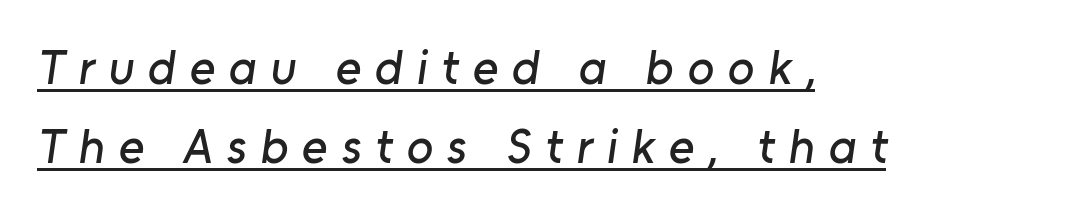
Q: Is the typeface a serif or a sans-serif typeface? A: Sans-serif.
Q: Is the text underlined? A: Yes.
Q: How is the paragraph aligned? A: Left-aligned.
Q: Is the spacing between letters normal or unusually wide? A: Unusually wide.
Q: Is the spacing between lines tight, normal or loose? A: Normal.
Q: Width (condensed, normal, or wide)? A: Normal.
Q: Stroke contrast? A: Low.
Q: x-height? A: Medium.
Q: Monospaced? A: No.
